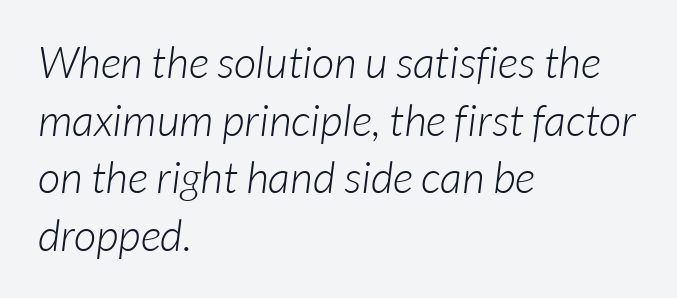
These lines are rendered in a variable-pitch font. The paragraph shown leans on its left margin. This sample keeps an unexceptional amount of space between lines. A clean baseline with only descenders dipping below it.
